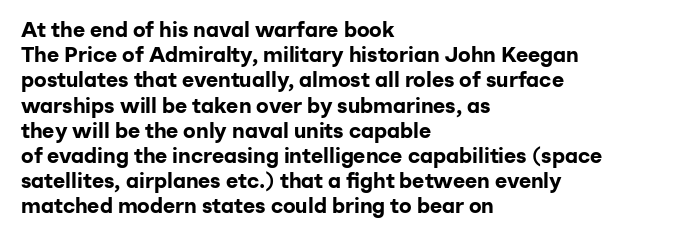
The image shows 21 px bold type, upright; set left-aligned, line spacing 1.2x, normal letter spacing, not underlined.
